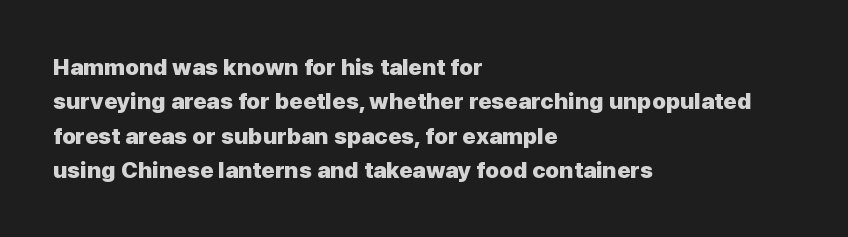
The image shows 23 px bold type, upright; set left-aligned, normal line spacing (1.49x), normal letter spacing, not underlined.
